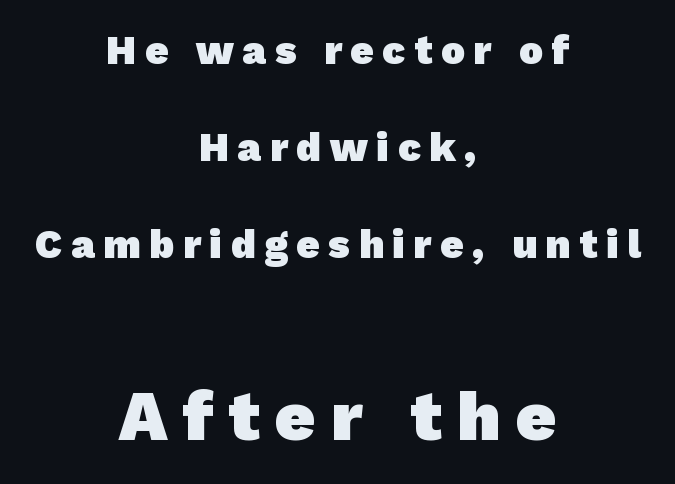
In terms of letterspacing, this is a distinctly airy, spread setting. Pretty heavy lettering here — definitely bold. To sum up the face: it is a sans, with no serifs. Leading: increased. These lines are rendered in a variable-pitch font. Any mark beneath the type? The region is blank.
